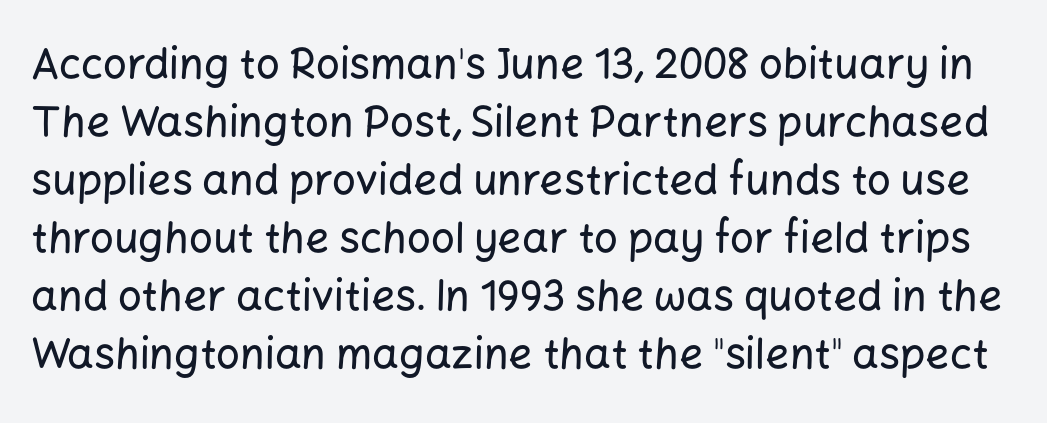
Beneath every word, the page is bare. Note the varied advance widths — an 'i' is clearly narrower than an 'm'. The tracking reads as untouched default to a designer's eye. Vertical strokes here are truly vertical. The rendering uses a moderate line-height, typical for paragraphs.
